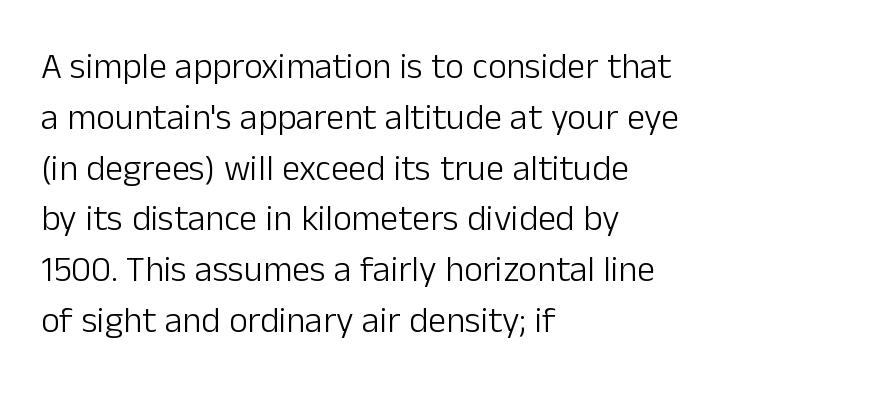
{"serif": "no", "italic": "no", "bold": "no", "weight": "light", "width": "normal", "stroke_contrast": "low", "x_height": "medium", "monospaced": "no", "underline": "no", "align": "left", "line_spacing": "normal", "line_spacing_ratio": 1.41, "letter_spacing": "normal", "letter_spacing_em": 0.0, "glyph_px": 36}
